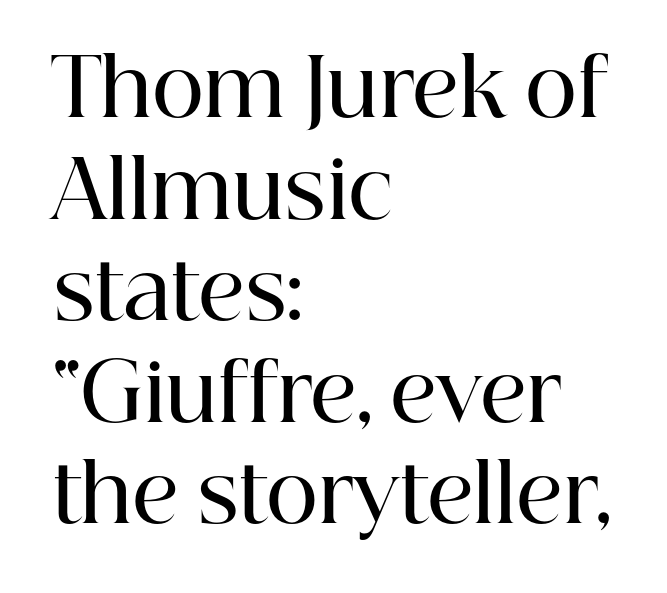
Q: Is the text bold? A: Semi-bold.
Q: Is the text italic (slanted)? A: No, it is upright.
Q: Is the typeface a serif or a sans-serif typeface? A: Serif.
Q: Is the text underlined? A: No.
Q: How is the paragraph aligned? A: Left-aligned.
Q: Is the spacing between letters normal or unusually wide? A: Normal.
Q: Is the spacing between lines tight, normal or loose? A: Normal.
Q: Width (condensed, normal, or wide)? A: Normal.
Q: Stroke contrast? A: High.
Q: x-height? A: Medium.
Q: Monospaced? A: No.
